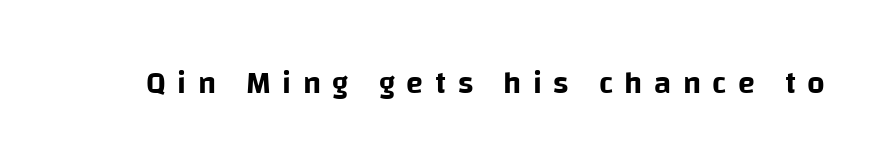
Q: Is the text italic (slanted)? A: No, it is upright.
Q: Is the typeface a serif or a sans-serif typeface? A: Sans-serif.
Q: Is the text underlined? A: No.
Q: Is the spacing between letters normal or unusually wide? A: Unusually wide.
Q: Width (condensed, normal, or wide)? A: Normal.
Q: Stroke contrast? A: Low.
Q: x-height? A: Large.
Q: Monospaced? A: No.
